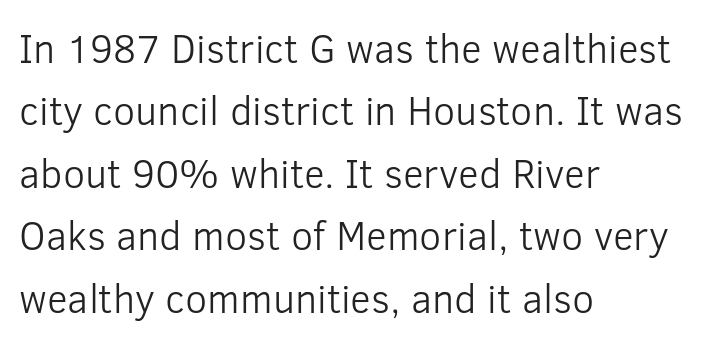
{"serif": "no", "italic": "no", "bold": "no", "weight": "light", "width": "normal", "stroke_contrast": "low", "x_height": "medium", "monospaced": "no", "underline": "no", "align": "left", "line_spacing": "normal", "line_spacing_ratio": 1.56, "letter_spacing": "normal", "letter_spacing_em": 0.0, "glyph_px": 40}
